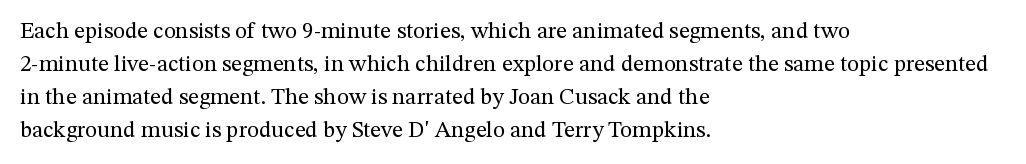
{"italic": "no", "bold": "no", "underline": "no", "align": "left", "line_spacing": "normal", "line_spacing_ratio": 1.44, "letter_spacing": "normal", "letter_spacing_em": 0.0, "glyph_px": 23}
